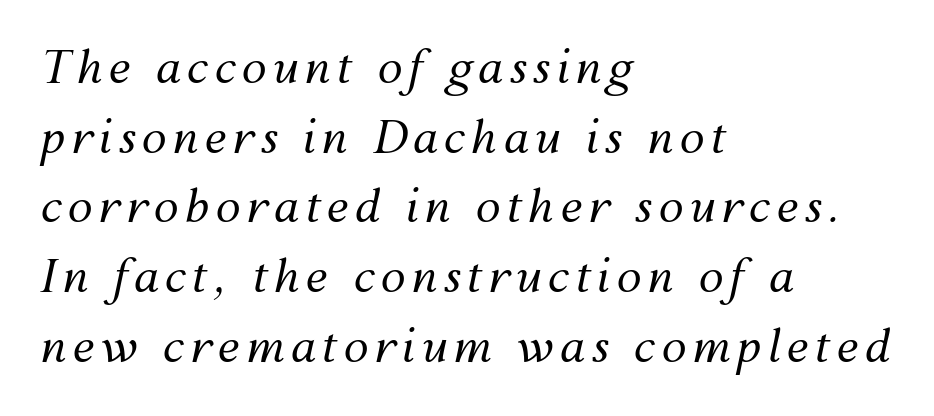
The letters look calm and open, with moderate or lighter stems. Each letter keeps its own natural width here, so spacing adapts to shape. Reading down the column, the eye jumps a familiar distance to each next line. The letters are slanted; this is an italic face. One-word summary of the alignment: left. The baseline area is clear.
